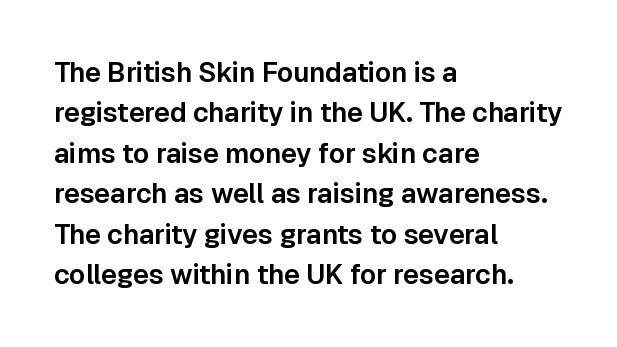
Q: Is the text italic (slanted)? A: No, it is upright.
Q: Is the text underlined? A: No.
Q: How is the paragraph aligned? A: Left-aligned.
Q: Is the spacing between letters normal or unusually wide? A: Normal.
Q: Is the spacing between lines tight, normal or loose? A: Normal.
